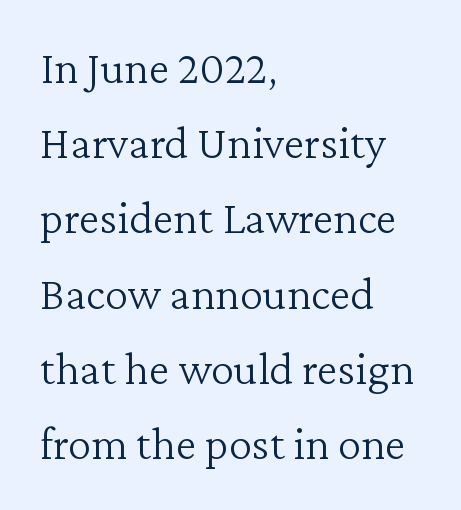
Q: Is the text bold? A: No.
Q: Is the text italic (slanted)? A: No, it is upright.
Q: Is the typeface a serif or a sans-serif typeface? A: Serif.
Q: Is the text underlined? A: No.
Q: How is the paragraph aligned? A: Left-aligned.
Q: Is the spacing between letters normal or unusually wide? A: Normal.
Q: Is the spacing between lines tight, normal or loose? A: Normal.
Q: Width (condensed, normal, or wide)? A: Normal.
Q: Stroke contrast? A: Low.
Q: x-height? A: Medium.
Q: Monospaced? A: No.
